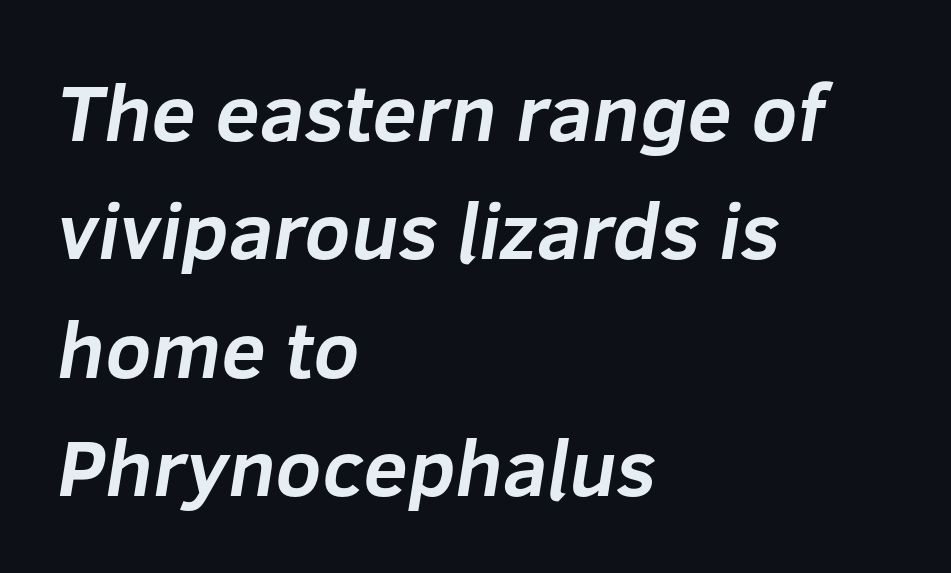
Q: Is the text bold? A: Yes.
Q: Is the typeface a serif or a sans-serif typeface? A: Sans-serif.
Q: Is the text underlined? A: No.
Q: How is the paragraph aligned? A: Left-aligned.
Q: Is the spacing between letters normal or unusually wide? A: Normal.
Q: Is the spacing between lines tight, normal or loose? A: Normal.
Q: Width (condensed, normal, or wide)? A: Normal.
Q: Stroke contrast? A: Low.
Q: x-height? A: Medium.
Q: Monospaced? A: No.
